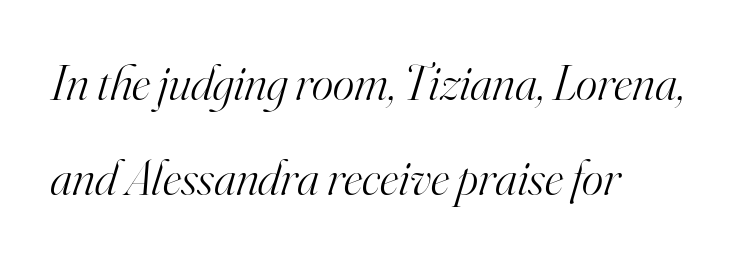
{"serif": "yes", "italic": "yes", "lean": "right", "slant_degrees": 16, "bold": "no", "weight": "light", "width": "normal", "stroke_contrast": "high", "x_height": "small", "monospaced": "no", "underline": "no", "align": "left", "line_spacing_ratio": 1.86, "letter_spacing": "normal", "letter_spacing_em": 0.0, "glyph_px": 51}
